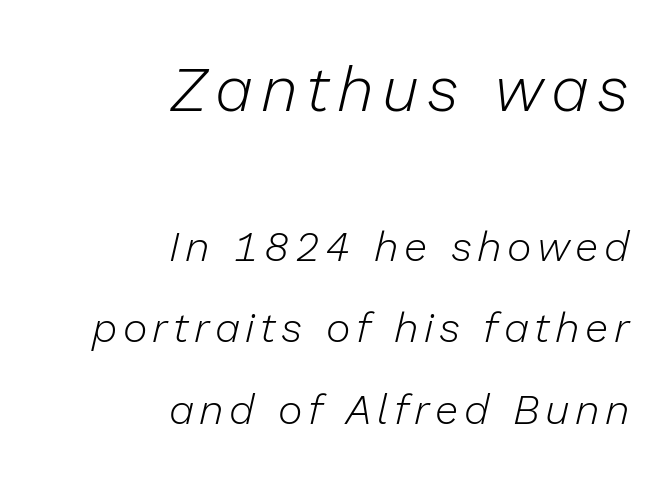
The image shows 63 px light type, italic (leaning right); set right-aligned, loose line spacing (1.94x), not underlined; the first (top) block is 1.5x larger; low stroke contrast and a medium x-height.
